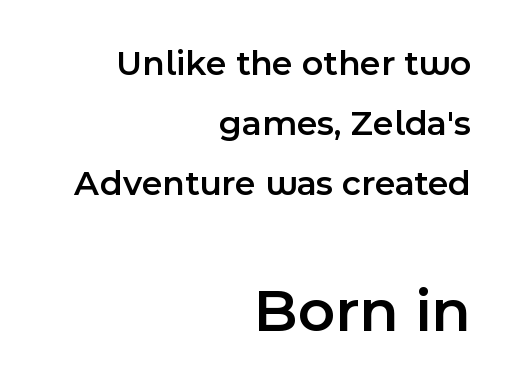
The image shows 63 px semibold sans-serif type, upright; set right-aligned, normal line spacing (1.66x), normal letter spacing, not underlined; the second (bottom) block is 1.75x larger; a medium x-height.
